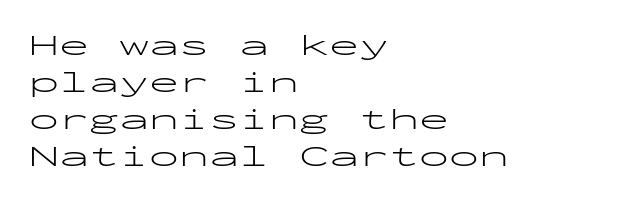
Q: Is the text bold? A: No.
Q: Is the text italic (slanted)? A: No, it is upright.
Q: Is the typeface a serif or a sans-serif typeface? A: Sans-serif.
Q: Is the text underlined? A: No.
Q: How is the paragraph aligned? A: Left-aligned.
Q: Is the spacing between letters normal or unusually wide? A: Normal.
Q: Width (condensed, normal, or wide)? A: Wide.
Q: Stroke contrast? A: Low.
Q: x-height? A: Medium.
Q: Monospaced? A: Yes.
